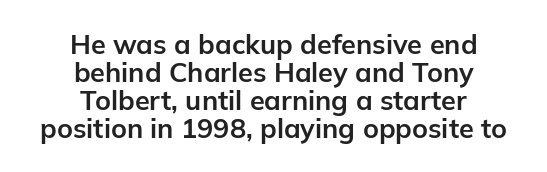
The image shows 27 px bold type, upright; set centered, tight line spacing (1.04x), normal letter spacing, not underlined.
